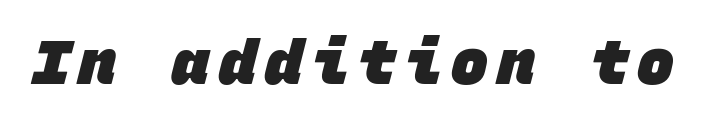
Q: Is the text bold? A: Yes.
Q: Is the typeface a serif or a sans-serif typeface? A: Sans-serif.
Q: Is the text underlined? A: No.
Q: Width (condensed, normal, or wide)? A: Normal.
Q: Stroke contrast? A: Low.
Q: x-height? A: Large.
Q: Monospaced? A: Yes.
